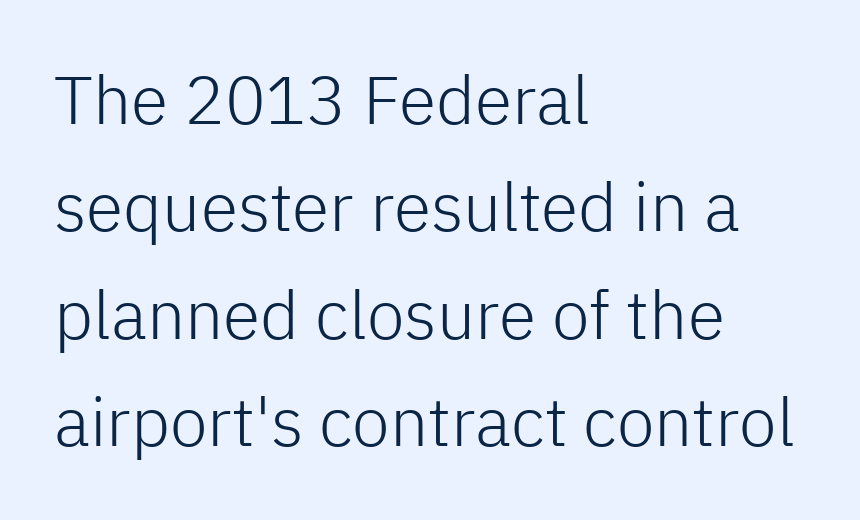
A student would call this left alignment; a typographer would say flush left, rag right. Tracking value appears to be zero — textbook default spacing. Letters rest on an invisible, unmarked baseline. Unbolded letterforms with no extra heft. The letters carry no serifs — their stems end cleanly without finishing strokes.
